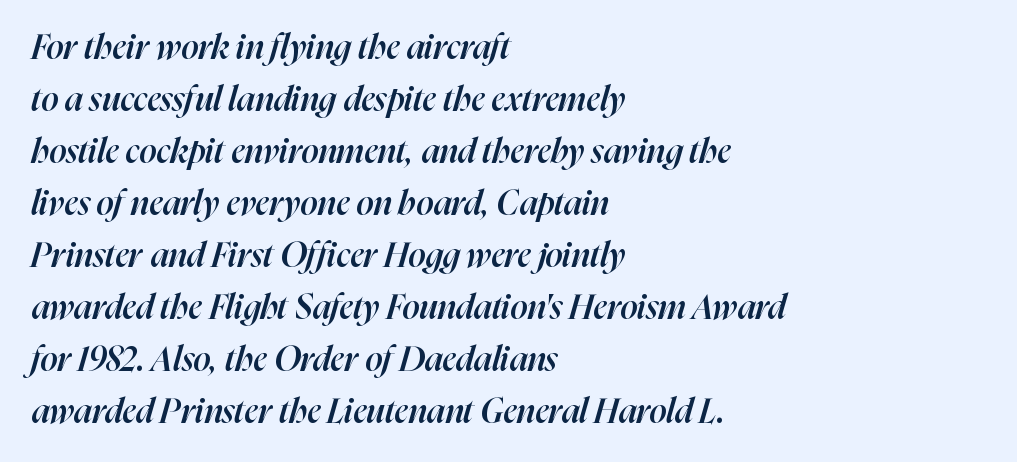
{"italic": "yes", "lean": "right", "slant_degrees": 16, "bold": "semi", "weight": "semibold", "width": "normal", "stroke_contrast": "high", "x_height": "medium", "monospaced": "no", "underline": "no", "align": "left", "line_spacing": "normal", "line_spacing_ratio": 1.53, "letter_spacing": "normal", "letter_spacing_em": 0.0, "glyph_px": 34}
